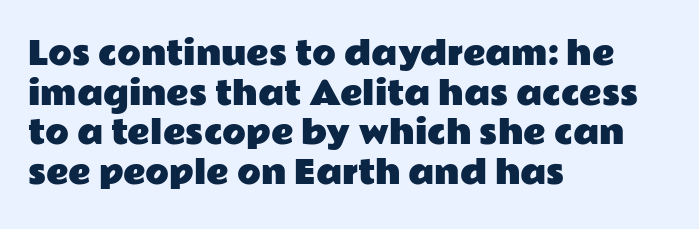
{"serif": "no", "italic": "no", "width": "wide", "stroke_contrast": "low", "x_height": "medium", "monospaced": "no", "underline": "no", "align": "left", "line_spacing": "normal", "line_spacing_ratio": 1.28, "letter_spacing": "normal", "letter_spacing_em": 0.0, "glyph_px": 31}
